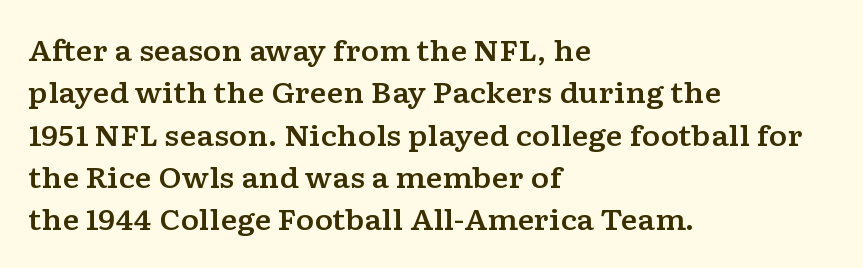
Q: Is the text italic (slanted)? A: No, it is upright.
Q: Is the typeface a serif or a sans-serif typeface? A: Serif.
Q: Is the text underlined? A: No.
Q: How is the paragraph aligned? A: Left-aligned.
Q: Is the spacing between letters normal or unusually wide? A: Normal.
Q: Is the spacing between lines tight, normal or loose? A: Normal.
Q: Width (condensed, normal, or wide)? A: Wide.
Q: Stroke contrast? A: Low.
Q: x-height? A: Medium.
Q: Monospaced? A: No.
